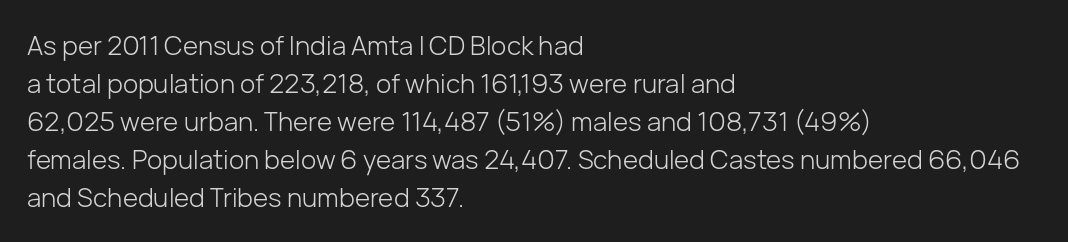
{"italic": "no", "bold": "no", "underline": "no", "align": "left", "line_spacing": "normal", "line_spacing_ratio": 1.46, "letter_spacing": "normal", "letter_spacing_em": 0.0, "glyph_px": 26}
